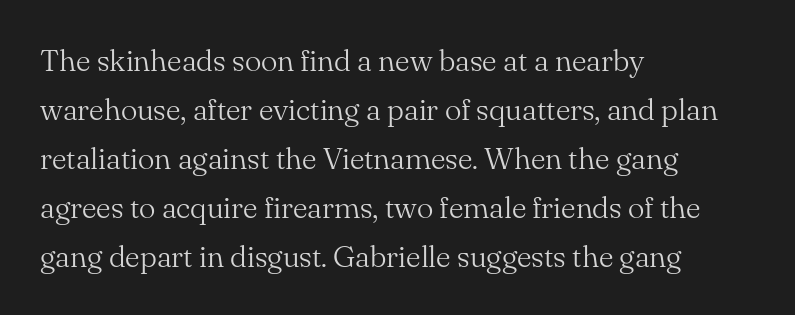
{"serif": "yes", "italic": "no", "bold": "no", "weight": "light", "width": "normal", "stroke_contrast": "medium", "x_height": "small", "monospaced": "no", "underline": "no", "align": "left", "line_spacing": "normal", "line_spacing_ratio": 1.58, "letter_spacing": "normal", "letter_spacing_em": 0.0, "glyph_px": 31}
